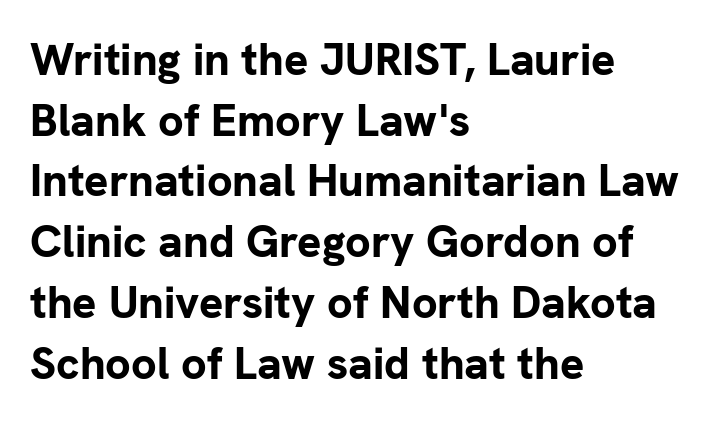
{"serif": "no", "italic": "no", "bold": "yes", "weight": "bold", "width": "normal", "stroke_contrast": "low", "x_height": "medium", "monospaced": "no", "underline": "no", "align": "left", "line_spacing": "normal", "line_spacing_ratio": 1.35, "letter_spacing": "normal", "letter_spacing_em": 0.0, "glyph_px": 45}
